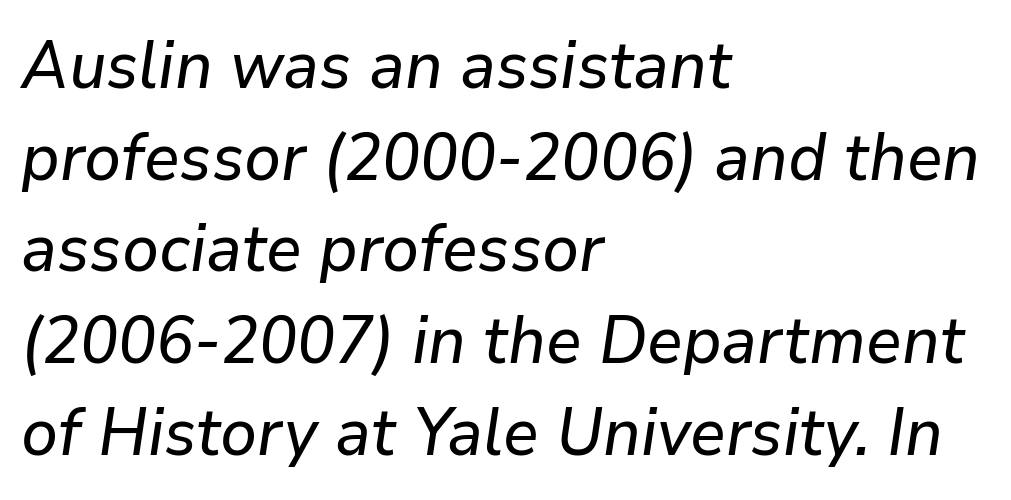
The image shows 66 px text type, italic (leaning right); set left-aligned, normal line spacing (1.39x), normal letter spacing, not underlined; low stroke contrast and a medium x-height.
